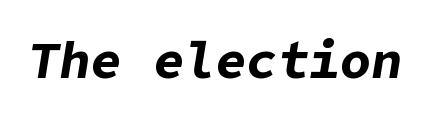
The axis of the letterforms is tilted away from vertical. Weight check: bold — yes, fully. Letters rest on an invisible, unmarked baseline. Nothing unusual about the tracking: characters are spaced as the font intends.
